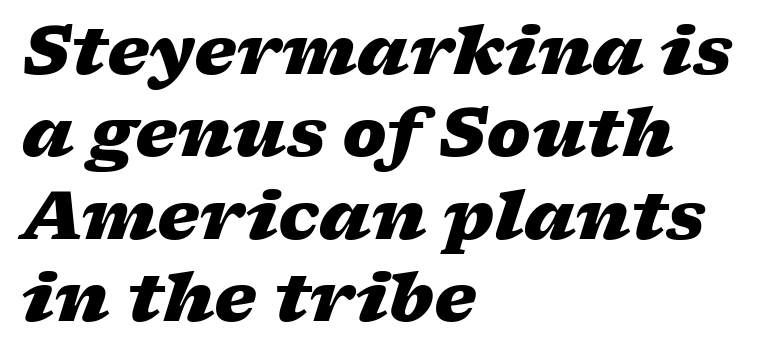
Q: Is the text bold? A: Yes.
Q: Is the text italic (slanted)? A: Yes, it leans right by about 17 degrees.
Q: Is the text underlined? A: No.
Q: How is the paragraph aligned? A: Left-aligned.
Q: Is the spacing between letters normal or unusually wide? A: Normal.
Q: Width (condensed, normal, or wide)? A: Wide.
Q: Stroke contrast? A: Low.
Q: x-height? A: Medium.
Q: Monospaced? A: No.
